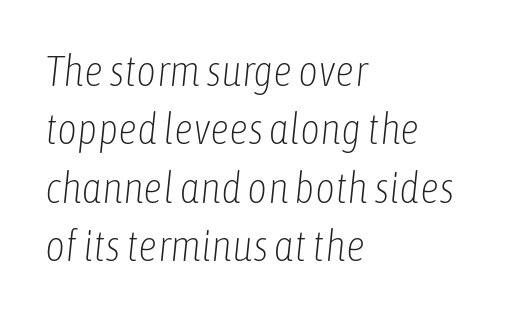
Q: Is the text bold? A: No.
Q: Is the text italic (slanted)? A: Yes, it leans right by about 6 degrees.
Q: Is the text underlined? A: No.
Q: How is the paragraph aligned? A: Left-aligned.
Q: Is the spacing between letters normal or unusually wide? A: Normal.
Q: Is the spacing between lines tight, normal or loose? A: Normal.
Q: Width (condensed, normal, or wide)? A: Condensed.
Q: Stroke contrast? A: Low.
Q: x-height? A: Medium.
Q: Monospaced? A: No.
